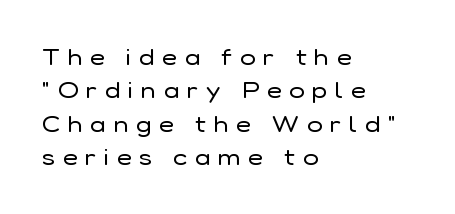
Short and long lines alike share a common starting point at left. Weight class: somewhere from thin through regular. Whoever set this chose a conventional vertical rhythm. Check under the words: just untouched page. In terms of letterspacing, this is a distinctly airy, spread setting.
